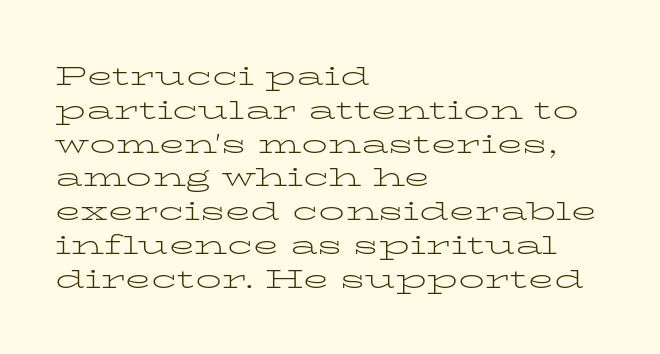
The image shows 26 px text type, upright; set left-aligned, normal line spacing (1.3x), normal letter spacing, not underlined.
